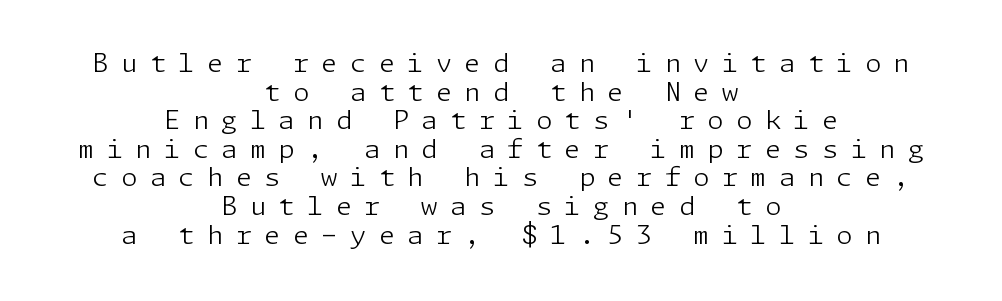
{"italic": "no", "bold": "no", "underline": "no", "align": "center", "line_spacing": "tight", "line_spacing_ratio": 1.1, "letter_spacing": "wide", "letter_spacing_em": 0.48, "glyph_px": 26}
